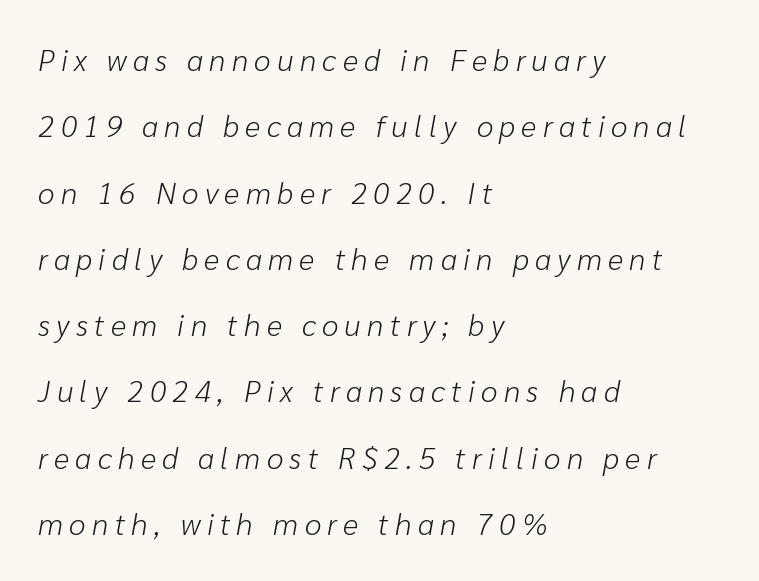
{"italic": "yes", "lean": "right", "slant_degrees": 10, "bold": "no", "weight": "light", "width": "normal", "stroke_contrast": "low", "x_height": "medium", "monospaced": "no", "underline": "no", "align": "left", "line_spacing": "loose", "line_spacing_ratio": 2.21, "letter_spacing": "wide", "letter_spacing_em": 0.21, "glyph_px": 30}
